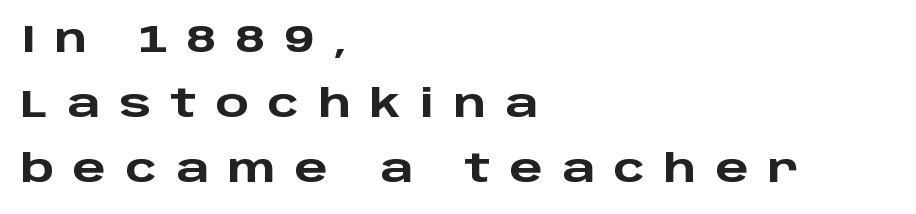
{"serif": "no", "italic": "no", "bold": "yes", "weight": "heavy", "width": "wide", "stroke_contrast": "low", "x_height": "large", "monospaced": "no", "underline": "no", "align": "left", "line_spacing": "normal", "line_spacing_ratio": 1.67, "letter_spacing": "wide", "letter_spacing_em": 0.49, "glyph_px": 39}
